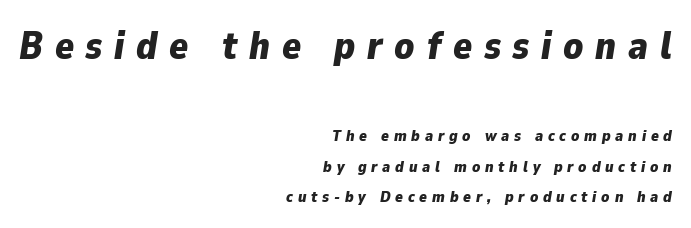
The image shows 39 px bold type, italic (leaning right); set right-aligned, loose line spacing (1.9x), unusually wide letter spacing (+0.3 em), not underlined; the first (top) block is 2.44x larger; low stroke contrast and a medium x-height.
